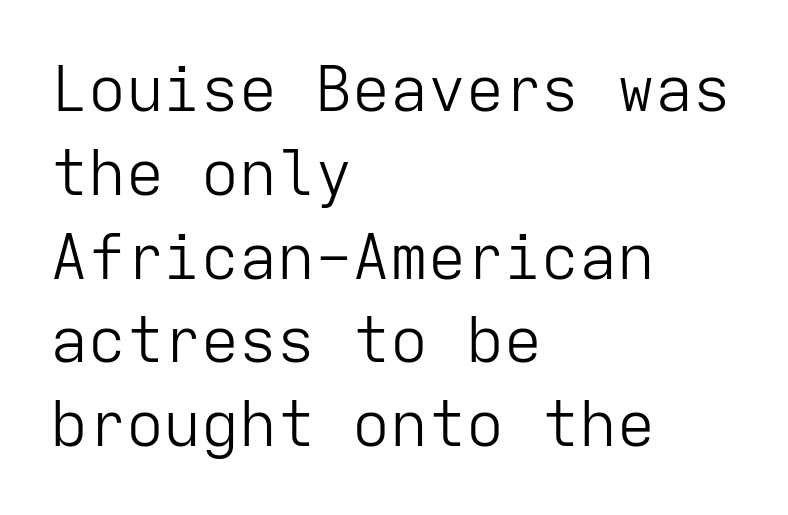
When letters stand straight like this, we call the style roman or upright. Letterform terminals end flat and unadorned throughout the passage. Clear beneath every line of the passage. The compositor pushed each line to the left boundary.
